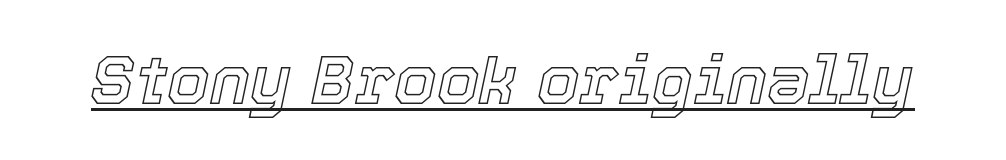
The image shows 68 px text type, italic (leaning right); set normal letter spacing, underlined; a medium x-height.
